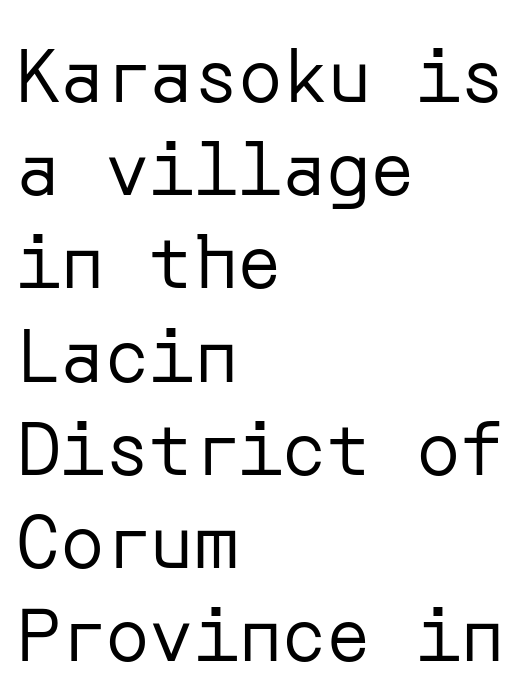
The image shows 74 px regular-weight sans-serif type, upright; set left-aligned, normal line spacing (1.26x), normal letter spacing, not underlined; low stroke contrast and a medium x-height.
